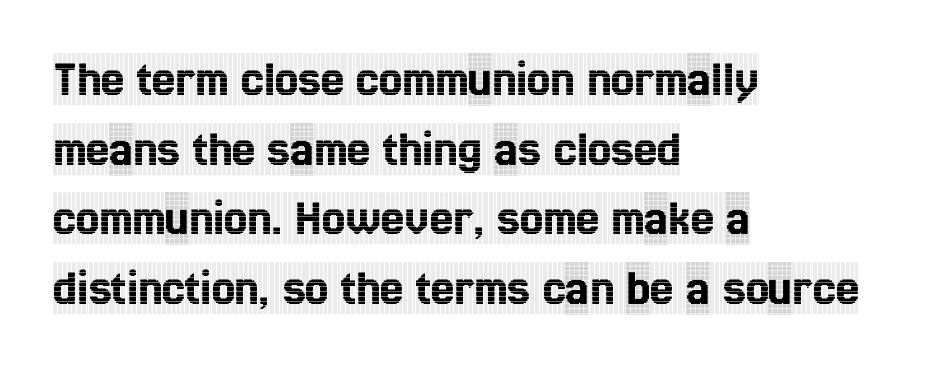
Q: Is the text italic (slanted)? A: No, it is upright.
Q: Is the typeface a serif or a sans-serif typeface? A: Serif.
Q: Is the text underlined? A: No.
Q: How is the paragraph aligned? A: Left-aligned.
Q: Is the spacing between letters normal or unusually wide? A: Normal.
Q: Is the spacing between lines tight, normal or loose? A: Normal.
Q: Width (condensed, normal, or wide)? A: Condensed.
Q: x-height? A: Large.
Q: Monospaced? A: No.
